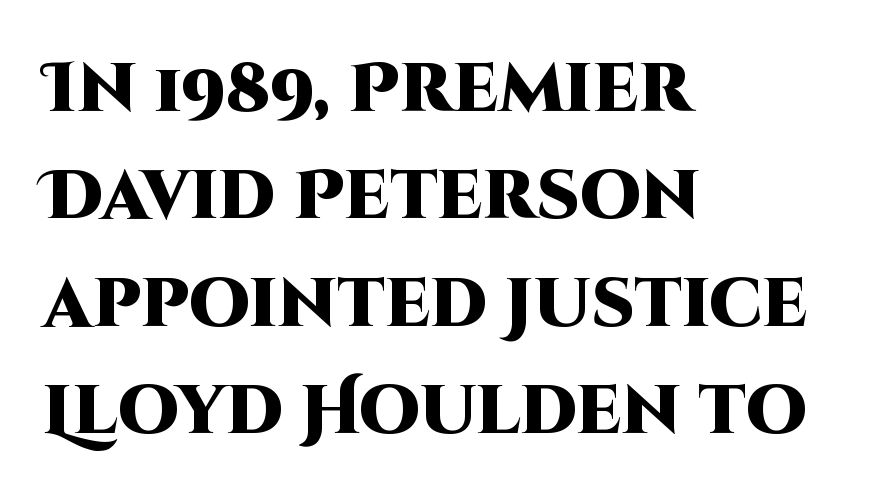
The image shows 68 px heavy sans-serif type, upright; set left-aligned, normal line spacing (1.58x), normal letter spacing, not underlined; high stroke contrast and a large x-height.
